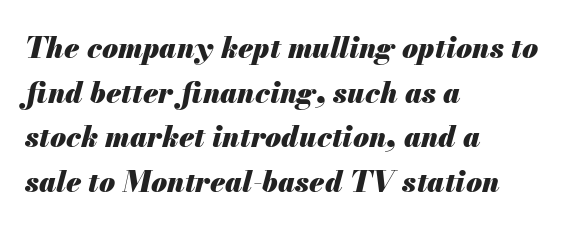
The rendering uses a moderate line-height, typical for paragraphs. Students, note that the glyphs here touch the page at normal intervals. Lines of text with bare space underneath. What weight is shown? A full bold with thick strokes. Looks like regular typesetting: each glyph gets only the width it needs. Line beginnings align vertically; line endings do not.
